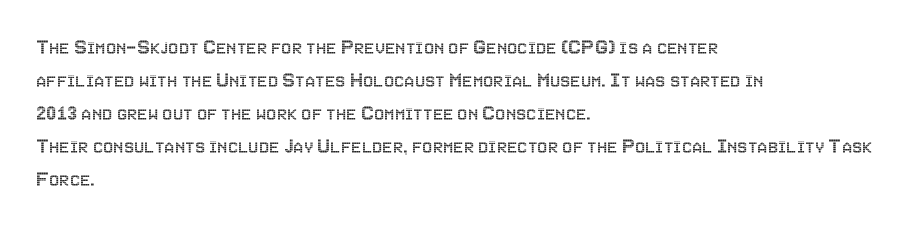
Plain, unruled lines of type. Letter spacing: default. Quick note: interline space is typical. Does the lettering tilt? It doesn't — this is upright. One-word summary of the alignment: left.
